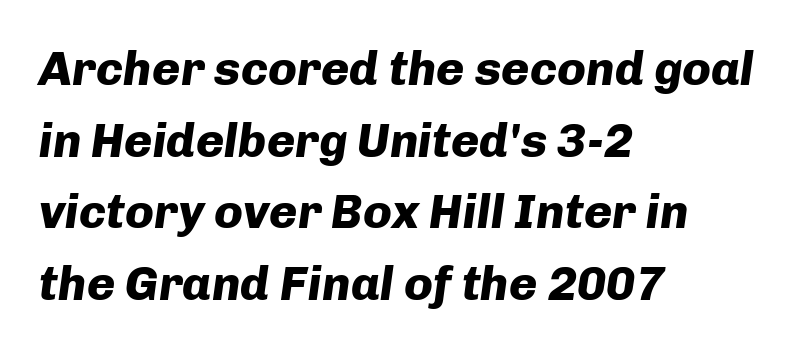
Q: Is the text bold? A: Yes.
Q: Is the text italic (slanted)? A: Yes, it leans right by about 8 degrees.
Q: Is the text underlined? A: No.
Q: How is the paragraph aligned? A: Left-aligned.
Q: Is the spacing between letters normal or unusually wide? A: Normal.
Q: Is the spacing between lines tight, normal or loose? A: Normal.
Q: Width (condensed, normal, or wide)? A: Normal.
Q: Stroke contrast? A: Low.
Q: x-height? A: Medium.
Q: Monospaced? A: No.
